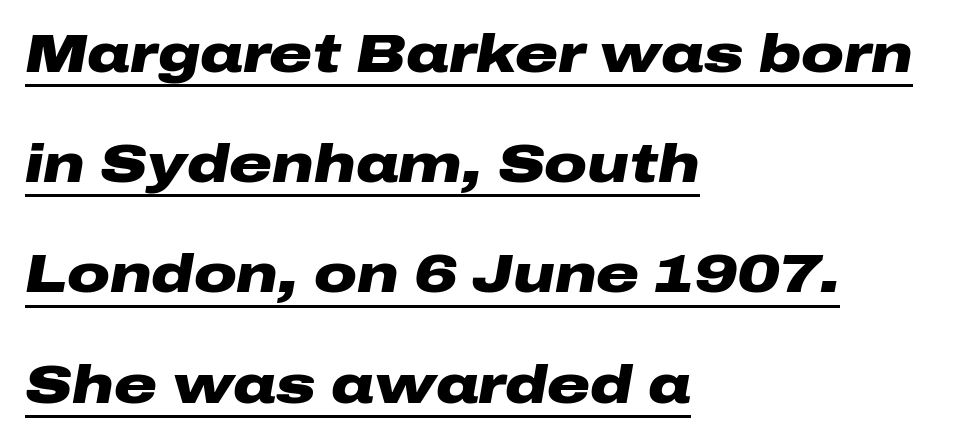
Q: Is the text bold? A: Yes.
Q: Is the text italic (slanted)? A: Yes, it leans right by about 10 degrees.
Q: Is the text underlined? A: Yes.
Q: How is the paragraph aligned? A: Left-aligned.
Q: Is the spacing between letters normal or unusually wide? A: Normal.
Q: Is the spacing between lines tight, normal or loose? A: Loose.
Q: Width (condensed, normal, or wide)? A: Wide.
Q: Stroke contrast? A: Low.
Q: x-height? A: Medium.
Q: Monospaced? A: No.
